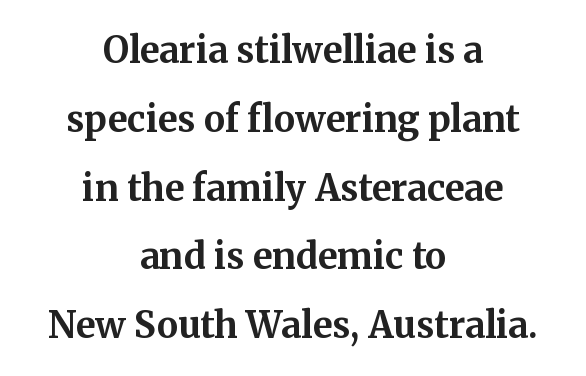
Q: Is the text bold? A: Yes.
Q: Is the text italic (slanted)? A: No, it is upright.
Q: Is the typeface a serif or a sans-serif typeface? A: Serif.
Q: Is the text underlined? A: No.
Q: How is the paragraph aligned? A: Centered.
Q: Is the spacing between letters normal or unusually wide? A: Normal.
Q: Is the spacing between lines tight, normal or loose? A: Loose.
Q: Width (condensed, normal, or wide)? A: Normal.
Q: Stroke contrast? A: Medium.
Q: x-height? A: Medium.
Q: Monospaced? A: No.
